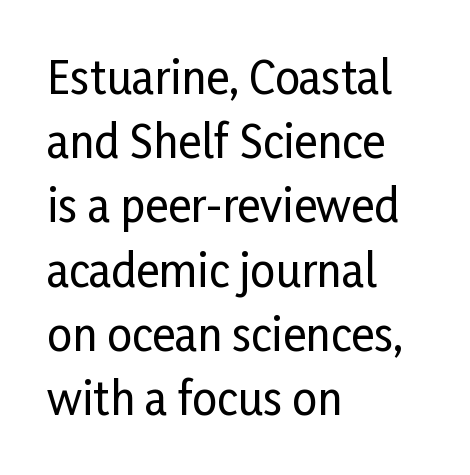
The image shows 44 px condensed sans-serif type, upright; set left-aligned, normal line spacing (1.46x), normal letter spacing, not underlined; low stroke contrast and a medium x-height.
